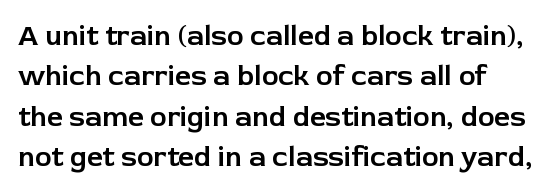
Q: Is the text italic (slanted)? A: No, it is upright.
Q: Is the typeface a serif or a sans-serif typeface? A: Sans-serif.
Q: Is the text underlined? A: No.
Q: Is the spacing between letters normal or unusually wide? A: Normal.
Q: Is the spacing between lines tight, normal or loose? A: Normal.
Q: Width (condensed, normal, or wide)? A: Normal.
Q: Stroke contrast? A: Low.
Q: x-height? A: Medium.
Q: Monospaced? A: No.
